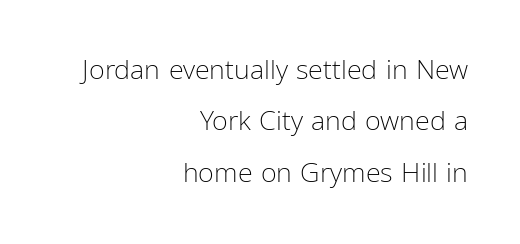
The image shows 27 px text type, upright; set right-aligned, loose line spacing (1.9x), normal letter spacing, not underlined.
